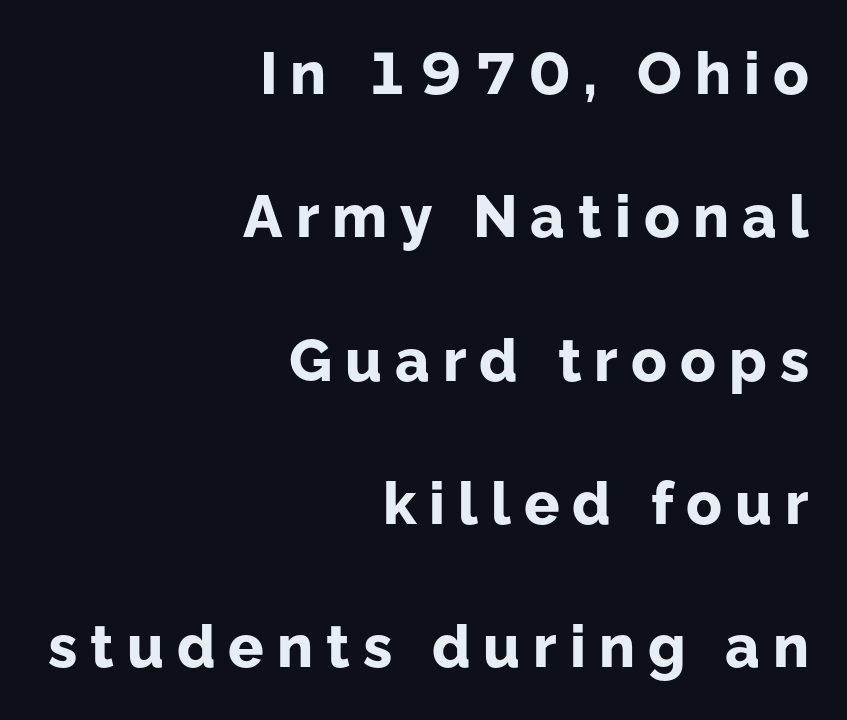
{"serif": "no", "italic": "no", "bold": "yes", "weight": "bold", "width": "normal", "stroke_contrast": "low", "x_height": "medium", "monospaced": "no", "underline": "no", "align": "right", "line_spacing": "loose", "line_spacing_ratio": 2.43, "letter_spacing": "wide", "letter_spacing_em": 0.22, "glyph_px": 59}
